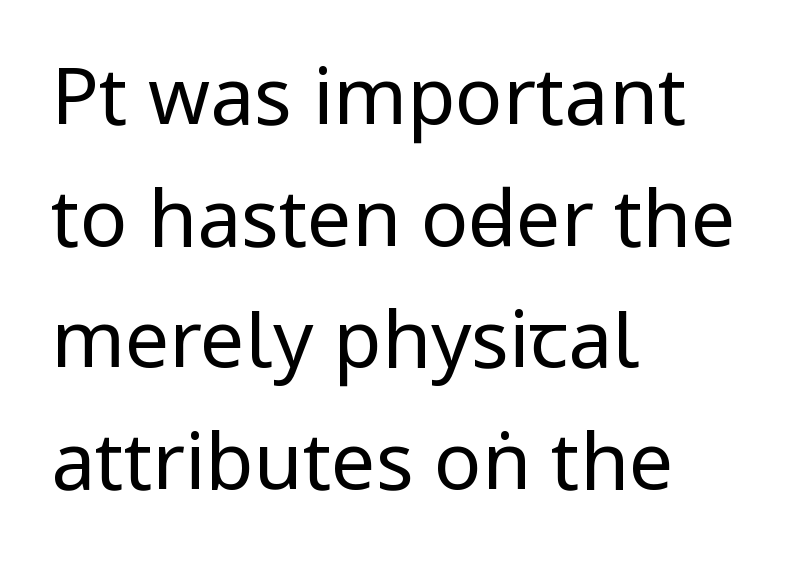
{"serif": "no", "italic": "no", "bold": "no", "weight": "regular", "width": "condensed", "stroke_contrast": "low", "x_height": "large", "monospaced": "no", "underline": "no", "align": "left", "line_spacing": "normal", "line_spacing_ratio": 1.54, "letter_spacing": "normal", "letter_spacing_em": 0.0, "glyph_px": 79}
